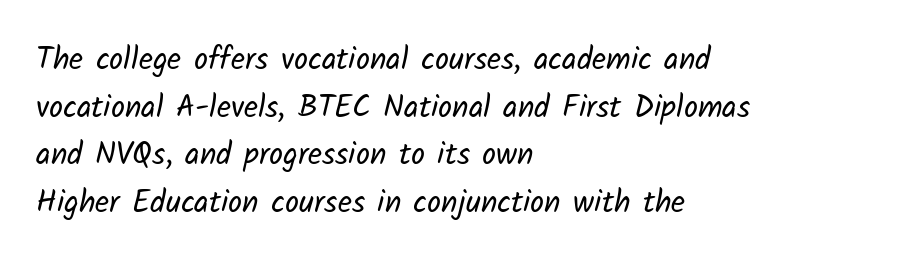
The image shows 31 px regular-weight sans-serif type; set left-aligned, normal line spacing (1.54x), normal letter spacing, not underlined; low stroke contrast and a medium x-height.
